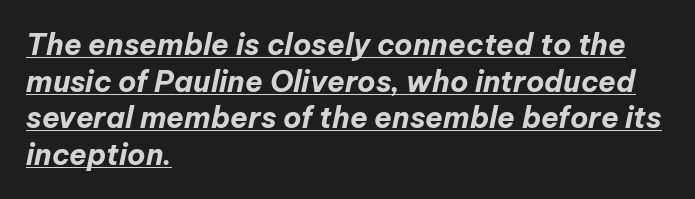
Q: Is the text bold? A: Yes.
Q: Is the text italic (slanted)? A: Yes, it leans right by about 12 degrees.
Q: Is the text underlined? A: Yes.
Q: How is the paragraph aligned? A: Left-aligned.
Q: Is the spacing between letters normal or unusually wide? A: Normal.
Q: Is the spacing between lines tight, normal or loose? A: Normal.
Q: Width (condensed, normal, or wide)? A: Normal.
Q: Stroke contrast? A: Low.
Q: x-height? A: Medium.
Q: Monospaced? A: No.
